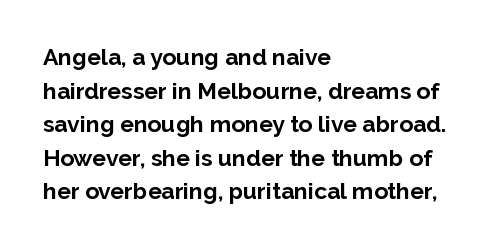
{"italic": "no", "bold": "yes", "underline": "no", "align": "left", "line_spacing": "normal", "line_spacing_ratio": 1.46, "letter_spacing": "normal", "letter_spacing_em": 0.0, "glyph_px": 23}
